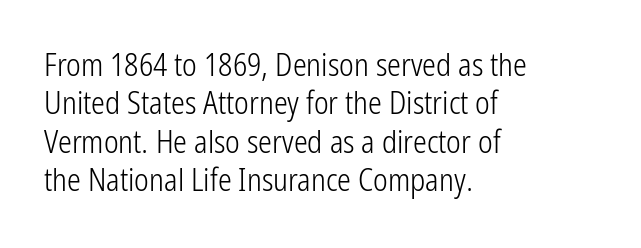
The image shows 31 px light, condensed sans-serif type, upright; set left-aligned, line spacing 1.24x, normal letter spacing, not underlined; low stroke contrast and a medium x-height.
